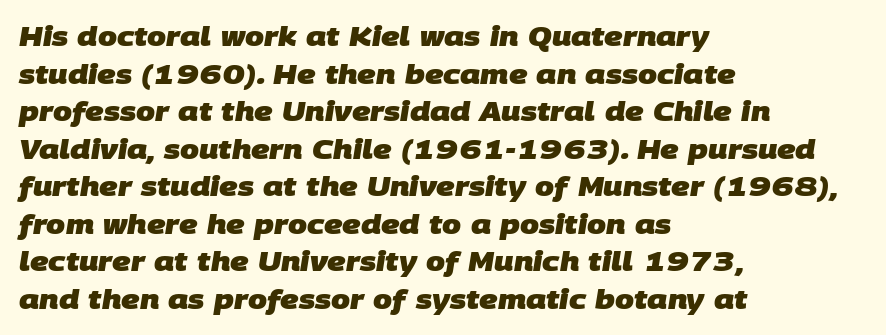
The horizontal fit of the characters is conventional and even. Line starts are locked; line ends wander. Line spacing here is normal. Anything drawn beneath the words? Only blank space.
